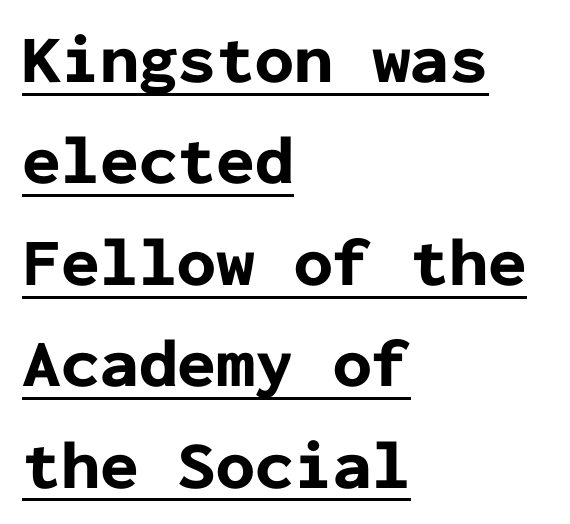
Q: Is the text bold? A: Yes.
Q: Is the text italic (slanted)? A: No, it is upright.
Q: Is the typeface a serif or a sans-serif typeface? A: Sans-serif.
Q: Is the text underlined? A: Yes.
Q: How is the paragraph aligned? A: Left-aligned.
Q: Is the spacing between letters normal or unusually wide? A: Normal.
Q: Is the spacing between lines tight, normal or loose? A: Normal.
Q: Width (condensed, normal, or wide)? A: Normal.
Q: Stroke contrast? A: Low.
Q: x-height? A: Medium.
Q: Monospaced? A: Yes.
